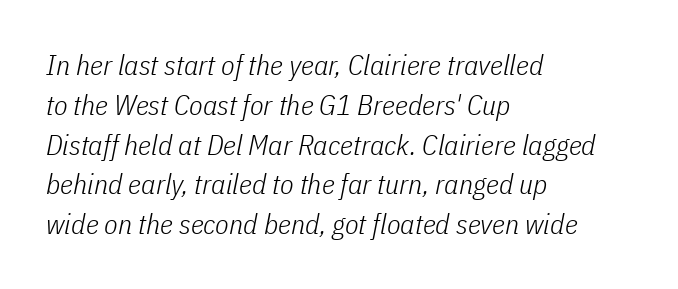
{"italic": "yes", "lean": "right", "slant_degrees": 11, "bold": "no", "weight": "light", "width": "condensed", "stroke_contrast": "low", "x_height": "medium", "monospaced": "no", "underline": "no", "align": "left", "line_spacing": "normal", "line_spacing_ratio": 1.42, "letter_spacing": "normal", "letter_spacing_em": 0.0, "glyph_px": 28}
